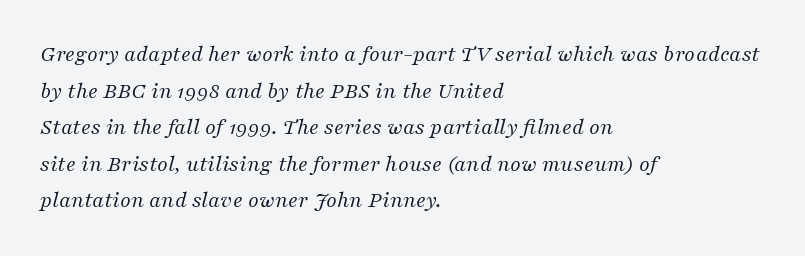
The glyphs look as if they've been sheared to an angle. Notice how descenders clear the ascenders below comfortably — that's standard leading. The line texture is even and compact thanks to regular tracking. Bold? No — there's no thickening of the strokes. Lines of text with bare space underneath.
